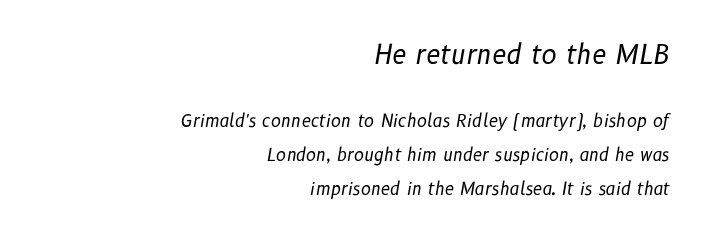
The rendering keeps characters at their native spacing. The lines are spread far apart with generous leading. Stems here are at most as thick as an everyday book face. Every character sits at an angle, as italics do. The baseline area is clear. The compositor pushed each line to the right boundary.
